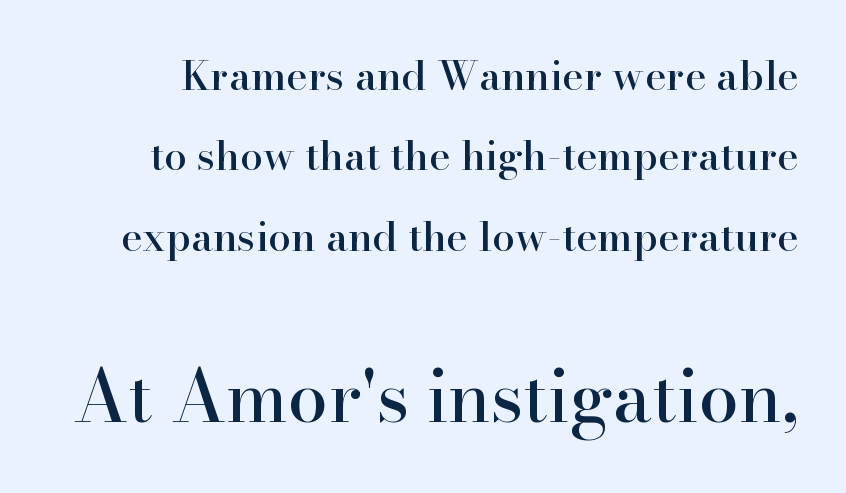
Character widths vary here, with narrow letters taking less room than wide ones. The strip under each line holds only bare page. The typeface chosen for these lines features serifs. Nope, not italic — everything's standing straight.
